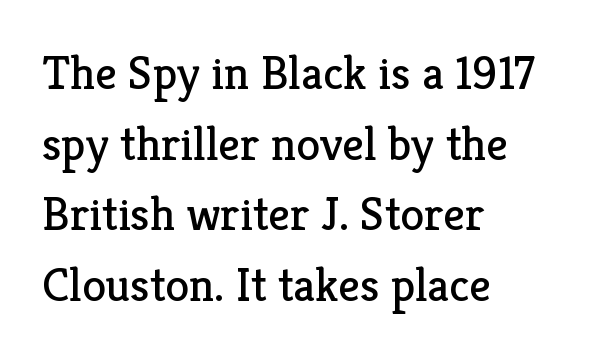
Has an underline been added? It has not. Small tapered or slab feet sit at the stroke ends, so this counts as serif. Heft: none added — not bold. Is the letter spacing exaggerated? No — it looks like the ordinary default. Here the designer chose a conventional face with non-uniform glyph widths.
